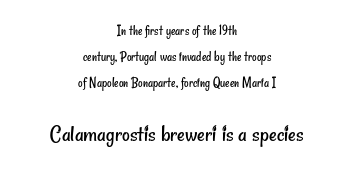
{"bold": "no", "underline": "no", "align": "center", "line_spacing_ratio": 1.85, "letter_spacing": "normal", "letter_spacing_em": 0.0, "larger_block": "second", "size_ratio": 1.71, "glyph_px": 24}
